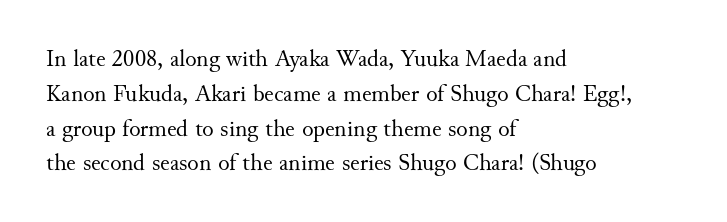
Summary of weight: not heavy and not bold. The passage shown stacks its lines at a standard gap. Upright lettering throughout. Tracking value appears to be zero — textbook default spacing.
